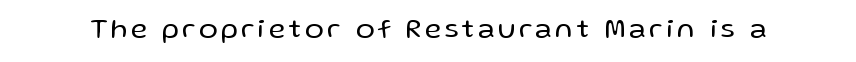
The image shows 28 px regular-weight sans-serif type, upright; set not underlined; low stroke contrast and a medium x-height.
